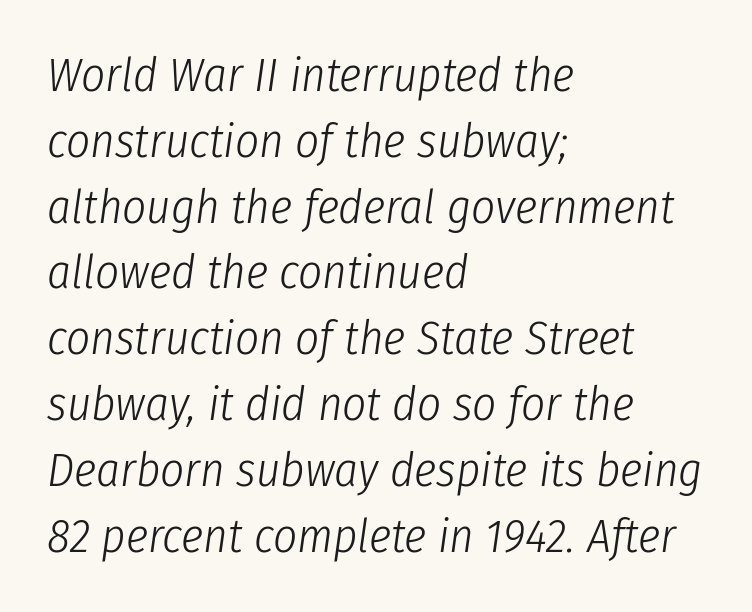
The image shows 47 px light, condensed type, italic (leaning right); set left-aligned, normal line spacing (1.4x), normal letter spacing, not underlined; low stroke contrast and a medium x-height.
